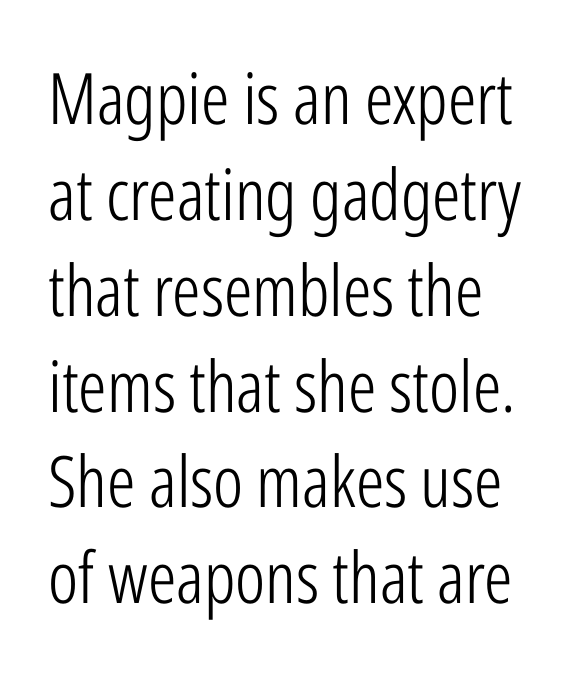
The typography opts for an upright posture over an oblique one. Check the space under the baseline: it is left empty. Letters have the restrained weight of plain body copy at most. This block has exactly the height ordinary leading produces. Font category for this specimen: sans-serif.
